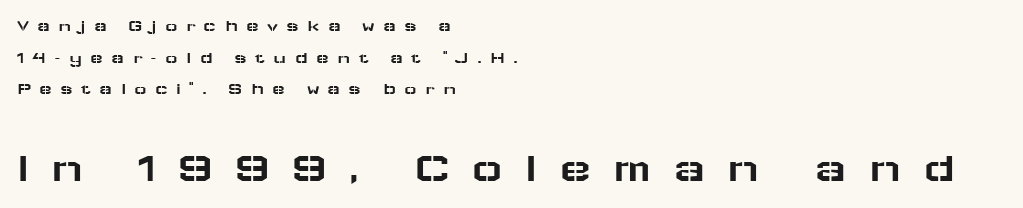
Q: Is the text italic (slanted)? A: No, it is upright.
Q: Is the typeface a serif or a sans-serif typeface? A: Sans-serif.
Q: Is the text underlined? A: No.
Q: How is the paragraph aligned? A: Left-aligned.
Q: Is the spacing between letters normal or unusually wide? A: Unusually wide.
Q: Which block of text is set in a larger size, the first (top) or the second (bottom)? A: The second (bottom) one.
Q: Width (condensed, normal, or wide)? A: Wide.
Q: Stroke contrast? A: Low.
Q: x-height? A: Medium.
Q: Monospaced? A: No.
